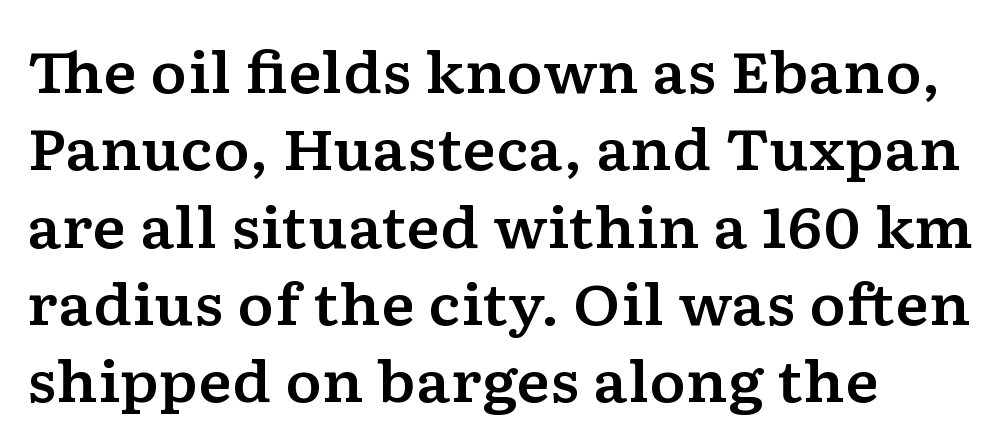
The image shows 56 px wide serif type, upright; set left-aligned, normal line spacing (1.38x), normal letter spacing, not underlined; low stroke contrast and a medium x-height.
